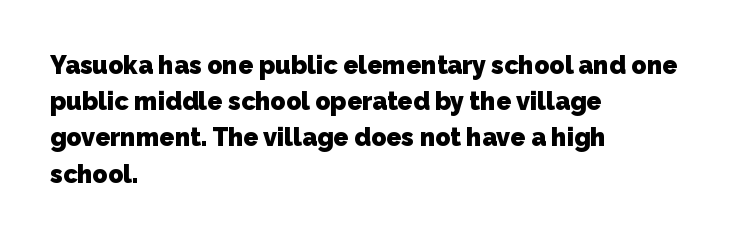
Vertically, the passage feels balanced, rows spaced as you'd expect. The line texture is even and compact thanks to regular tracking. These lines are set flush left with a ragged right edge. Quick note: underline off. Plenty of ink on the page — the face is bold.
